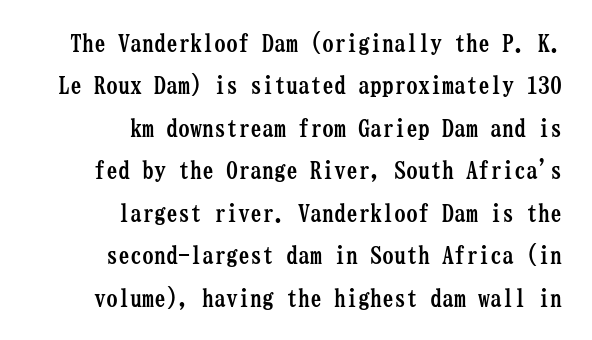
Bold? Absolutely — the strokes are thick and heavy. Compared with typical body copy, the letter spacing here is the same. The letters stand upright; this is a roman face. If you drew a ruler down the right edge, every line would touch it. Nobody drew a line under any word here.
